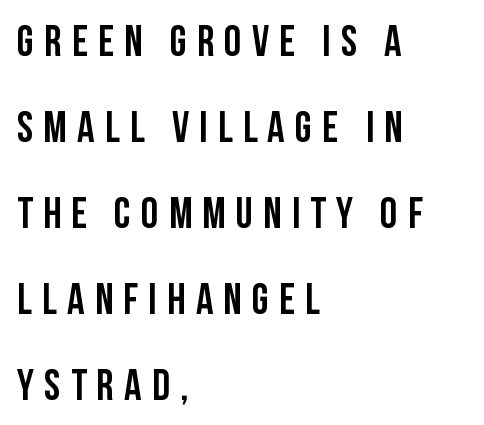
{"serif": "no", "italic": "no", "bold": "yes", "weight": "semibold", "width": "condensed", "stroke_contrast": "low", "x_height": "large", "monospaced": "no", "underline": "no", "align": "left", "line_spacing": "loose", "line_spacing_ratio": 2.0, "letter_spacing": "wide", "letter_spacing_em": 0.24, "glyph_px": 43}
